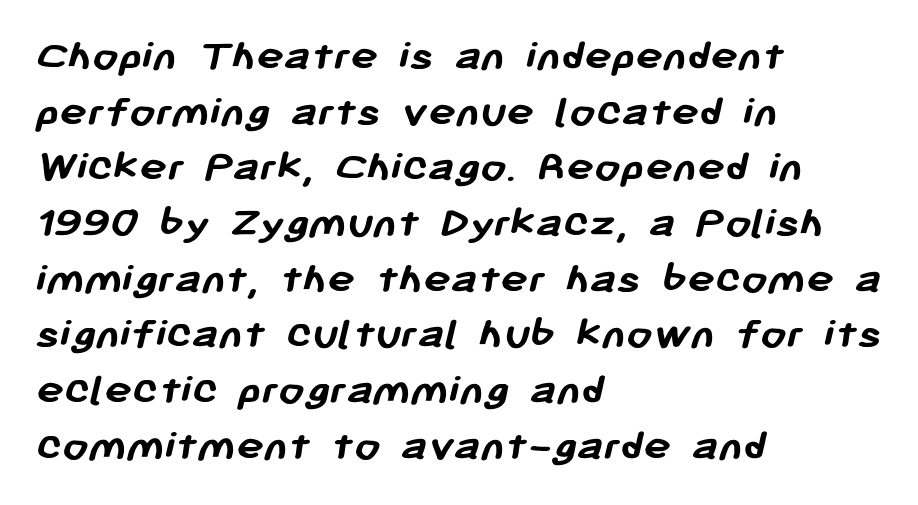
A typesetter would label this face a sans. Typeset ragged right — the left edge is the straight one. Stroke thickness is high; the sample reads as a true bold. These lines keep a tight, regular rhythm from letter to letter. The gap between lines stays unmarked.
